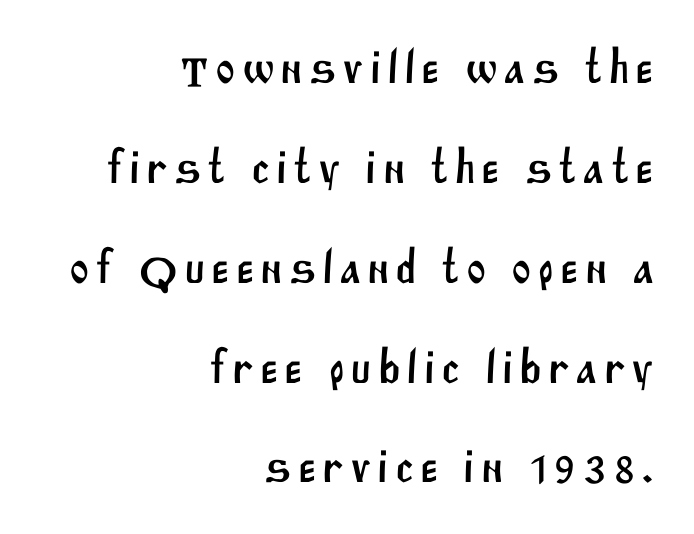
{"serif": "no", "width": "normal", "stroke_contrast": "medium", "x_height": "large", "monospaced": "no", "underline": "no", "align": "right", "line_spacing": "loose", "line_spacing_ratio": 2.08, "glyph_px": 48}
